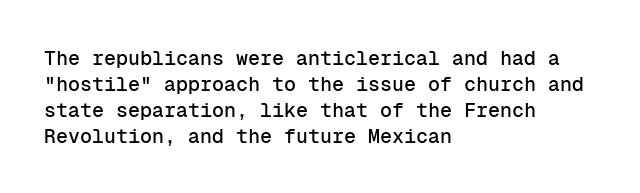
The image shows 20 px text type, upright; set left-aligned, normal line spacing (1.3x), normal letter spacing, not underlined.
